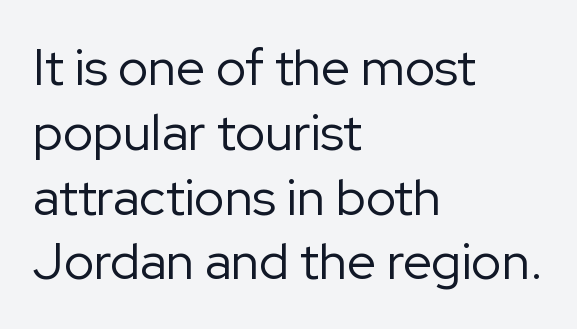
The image shows 51 px regular-weight sans-serif type, upright; set left-aligned, normal line spacing (1.27x), normal letter spacing, not underlined; low stroke contrast and a medium x-height.
